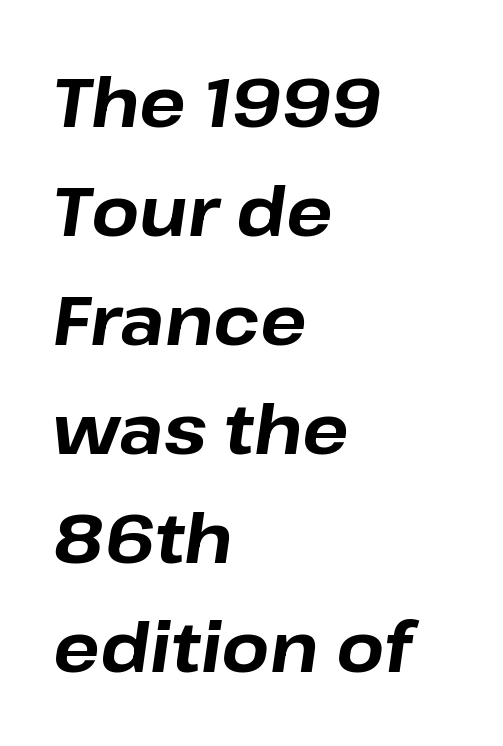
Q: Is the text bold? A: Yes.
Q: Is the text italic (slanted)? A: Yes, it leans right by about 8 degrees.
Q: Is the text underlined? A: No.
Q: How is the paragraph aligned? A: Left-aligned.
Q: Is the spacing between letters normal or unusually wide? A: Normal.
Q: Is the spacing between lines tight, normal or loose? A: Normal.
Q: Width (condensed, normal, or wide)? A: Normal.
Q: Stroke contrast? A: Low.
Q: x-height? A: Medium.
Q: Monospaced? A: No.
